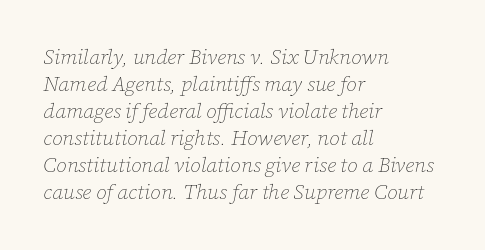
Q: Is the text bold? A: No.
Q: Is the text italic (slanted)? A: Yes, it leans right by about 12 degrees.
Q: Is the text underlined? A: No.
Q: How is the paragraph aligned? A: Left-aligned.
Q: Is the spacing between letters normal or unusually wide? A: Normal.
Q: Is the spacing between lines tight, normal or loose? A: Normal.
